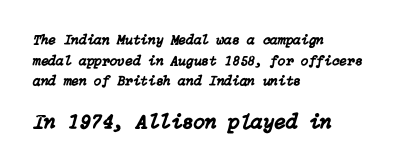
{"italic": "yes", "lean": "right", "slant_degrees": 15, "underline": "no", "align": "left", "line_spacing": "normal", "line_spacing_ratio": 1.48, "letter_spacing": "normal", "letter_spacing_em": 0.0, "larger_block": "second", "size_ratio": 1.5, "glyph_px": 21}
